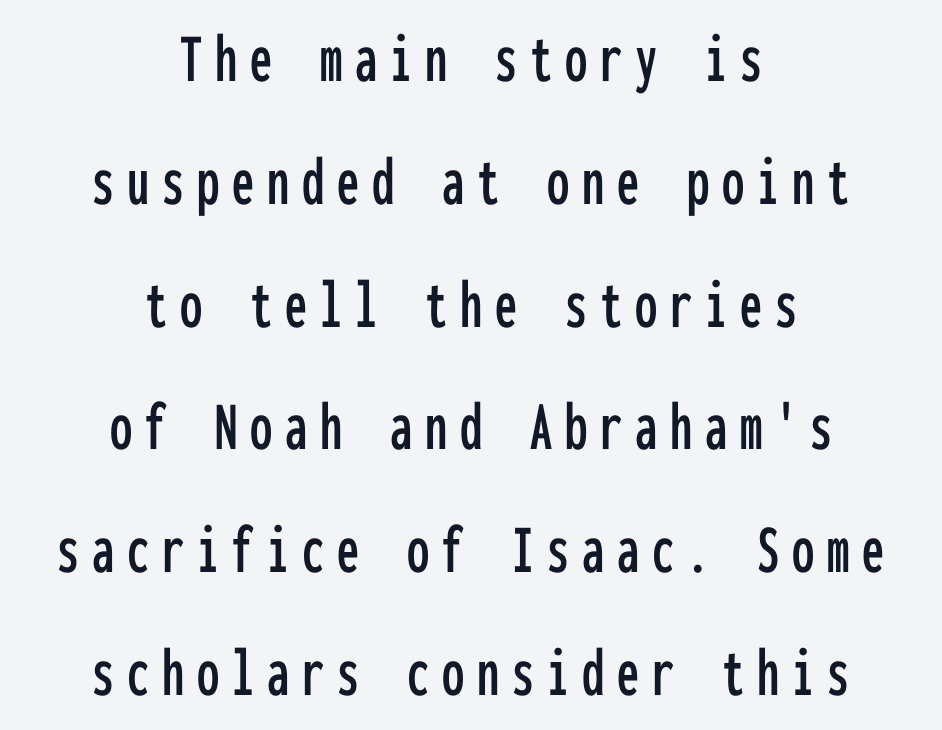
The image shows 71 px condensed sans-serif type, upright, monospaced; set centered, line spacing 1.73x, not underlined; low stroke contrast and a medium x-height.
